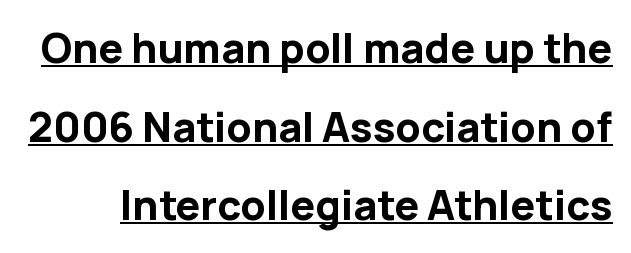
{"serif": "no", "italic": "no", "bold": "yes", "weight": "bold", "width": "normal", "stroke_contrast": "low", "x_height": "medium", "monospaced": "no", "underline": "yes", "line_spacing": "loose", "line_spacing_ratio": 1.92, "letter_spacing": "normal", "letter_spacing_em": 0.0, "glyph_px": 41}
